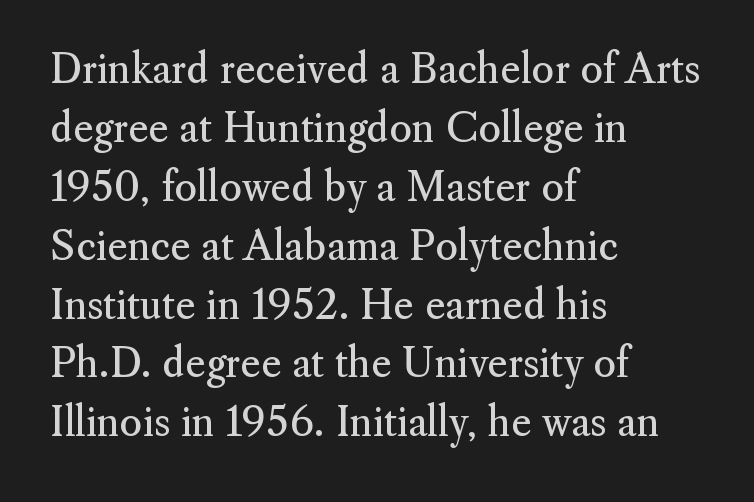
The specimen reads as upright at a glance. Observe the serifs anchoring each vertical stroke in this sample. Caption: standard tracking, unaltered. A normal amount of white space separates one row of letters from the next.
